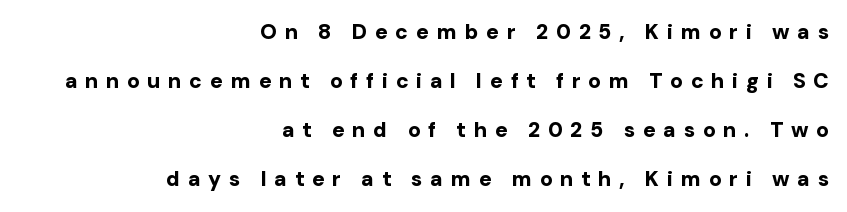
Q: Is the text bold? A: Yes.
Q: Is the text italic (slanted)? A: No, it is upright.
Q: Is the text underlined? A: No.
Q: How is the paragraph aligned? A: Right-aligned.
Q: Is the spacing between letters normal or unusually wide? A: Unusually wide.
Q: Is the spacing between lines tight, normal or loose? A: Loose.
